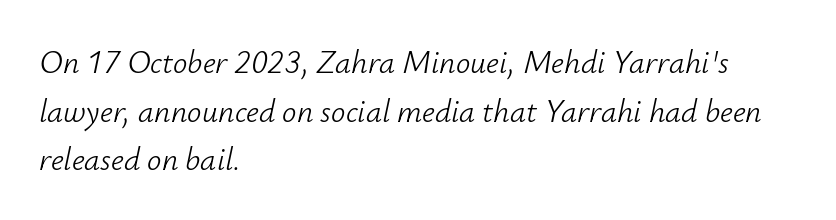
The image shows 32 px light type, italic (leaning right); set left-aligned, normal line spacing (1.52x), normal letter spacing, not underlined; low stroke contrast and a small x-height.
